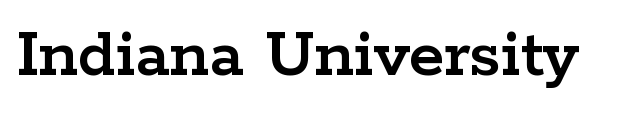
The image shows 72 px wide serif type, upright; set normal letter spacing, not underlined; low stroke contrast and a medium x-height.
